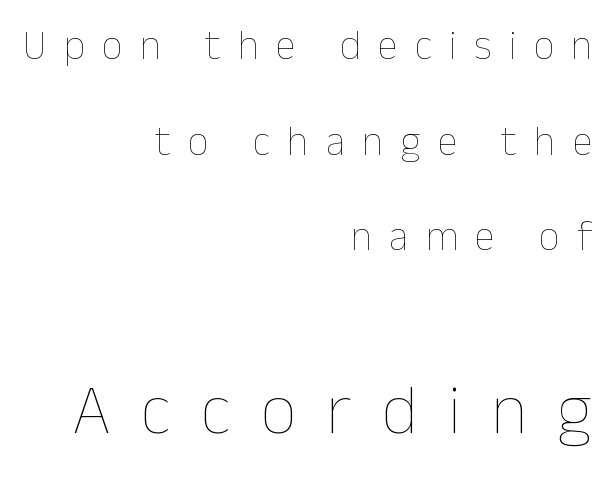
Plain, unruled lines of type. Which margin do the lines hug? The right one — the left edge is uneven. Here the designer chose a conventional face with non-uniform glyph widths. In terms of leading, this rendering errs on the spacious side. Here the glyphs are tracked loosely, breaking word shapes into spaced letters.
